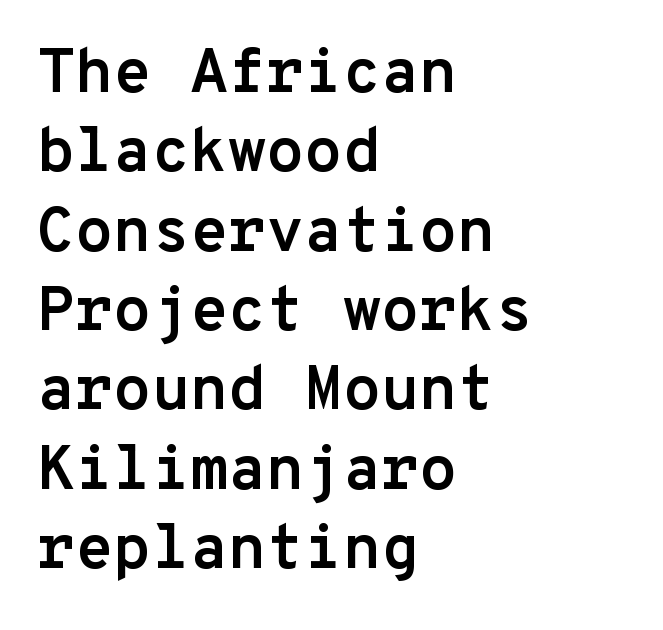
Q: Is the text bold? A: Yes.
Q: Is the text italic (slanted)? A: No, it is upright.
Q: Is the typeface a serif or a sans-serif typeface? A: Sans-serif.
Q: Is the text underlined? A: No.
Q: How is the paragraph aligned? A: Left-aligned.
Q: Is the spacing between letters normal or unusually wide? A: Normal.
Q: Is the spacing between lines tight, normal or loose? A: Normal.
Q: Width (condensed, normal, or wide)? A: Normal.
Q: Stroke contrast? A: Low.
Q: x-height? A: Medium.
Q: Monospaced? A: Yes.
